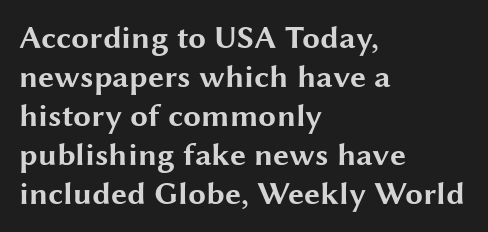
The image shows 32 px bold, wide sans-serif type, upright; set left-aligned, line spacing 1.22x, normal letter spacing, not underlined; medium stroke contrast and a medium x-height.
